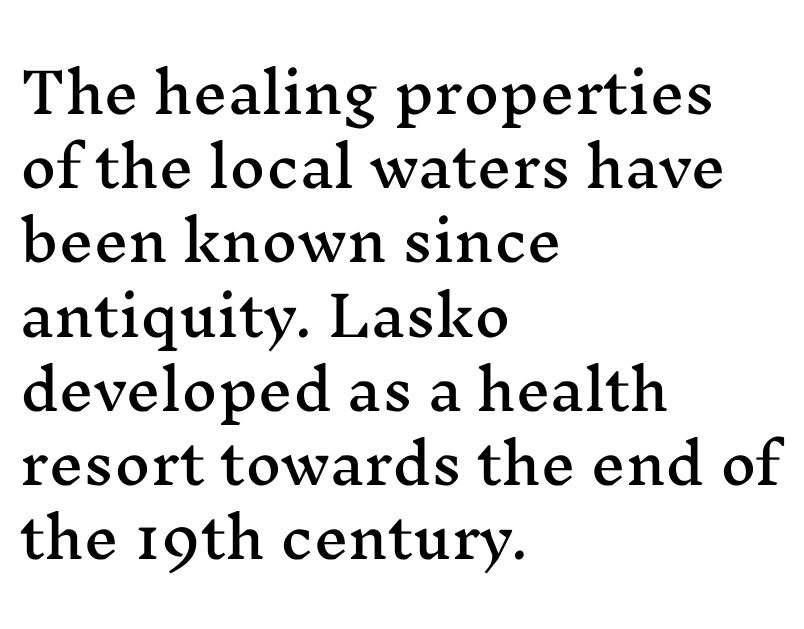
Q: Is the text italic (slanted)? A: No, it is upright.
Q: Is the typeface a serif or a sans-serif typeface? A: Serif.
Q: Is the text underlined? A: No.
Q: How is the paragraph aligned? A: Left-aligned.
Q: Is the spacing between letters normal or unusually wide? A: Normal.
Q: Is the spacing between lines tight, normal or loose? A: Normal.
Q: Width (condensed, normal, or wide)? A: Wide.
Q: Stroke contrast? A: Medium.
Q: x-height? A: Medium.
Q: Monospaced? A: No.
